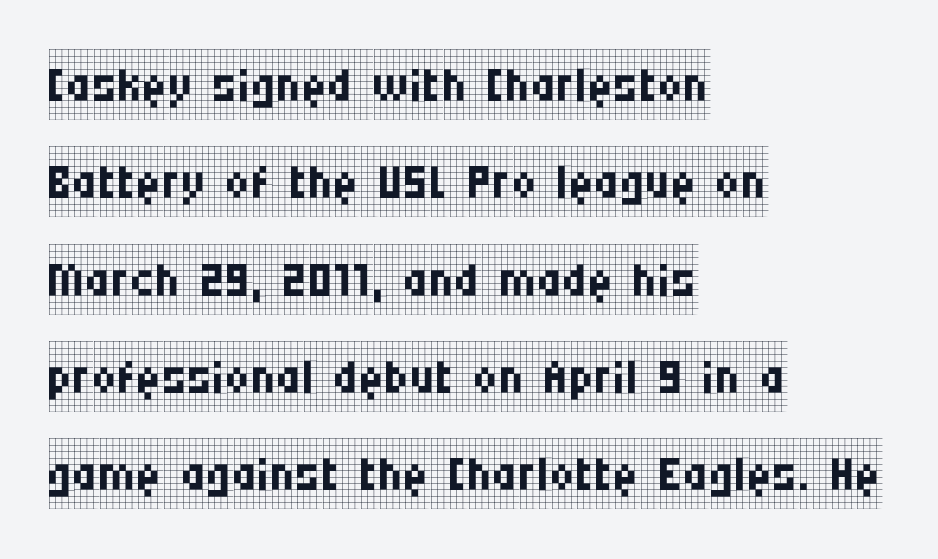
The image shows 70 px regular-weight, condensed serif type, upright; set left-aligned, normal line spacing (1.39x), normal letter spacing, not underlined; low stroke contrast and a large x-height.
